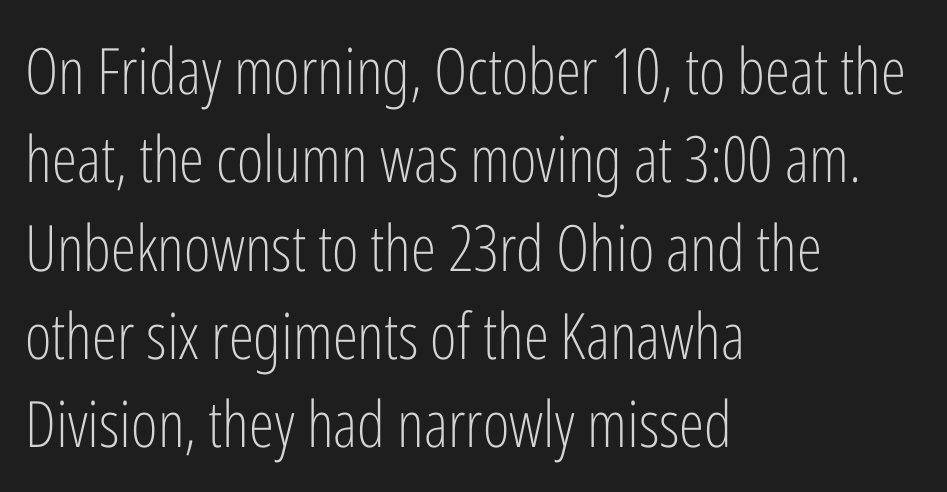
The image shows 64 px light, condensed sans-serif type, upright; set left-aligned, normal line spacing (1.38x), normal letter spacing, not underlined; low stroke contrast and a medium x-height.
